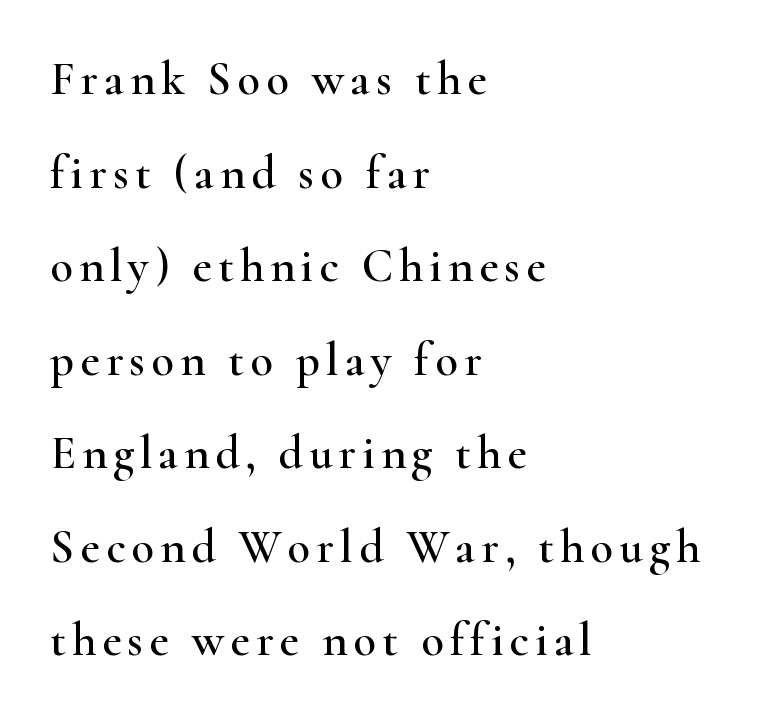
{"serif": "yes", "italic": "no", "width": "wide", "stroke_contrast": "high", "x_height": "small", "monospaced": "no", "underline": "no", "align": "left", "line_spacing": "loose", "line_spacing_ratio": 1.99, "glyph_px": 47}
